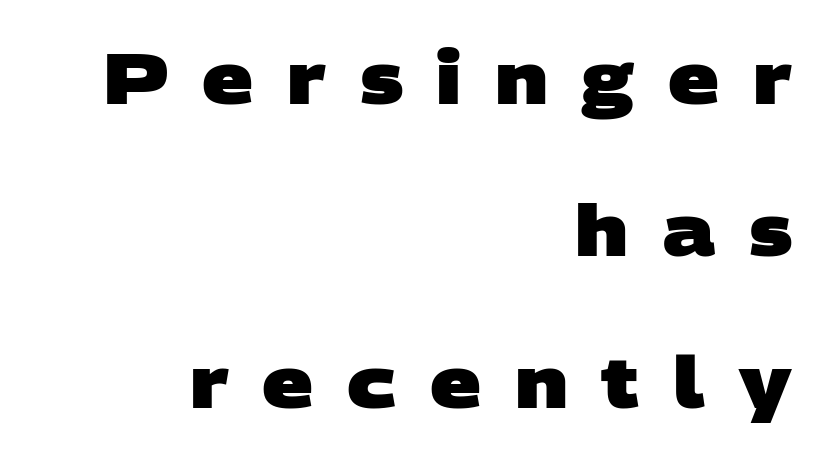
Q: Is the text bold? A: Yes.
Q: Is the typeface a serif or a sans-serif typeface? A: Sans-serif.
Q: Is the text underlined? A: No.
Q: How is the paragraph aligned? A: Right-aligned.
Q: Is the spacing between letters normal or unusually wide? A: Unusually wide.
Q: Is the spacing between lines tight, normal or loose? A: Loose.
Q: Width (condensed, normal, or wide)? A: Wide.
Q: Stroke contrast? A: Low.
Q: x-height? A: Large.
Q: Monospaced? A: No.
